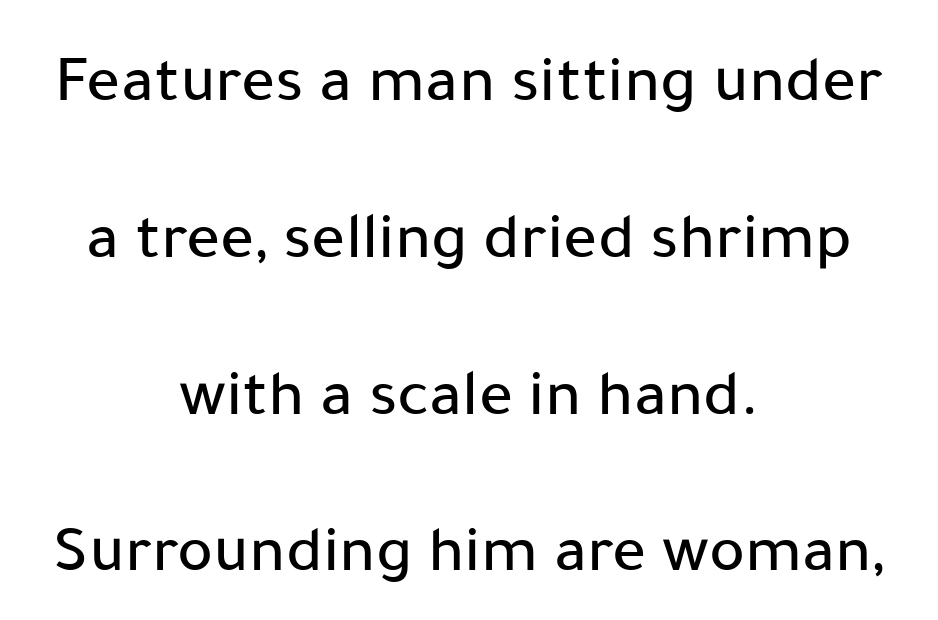
The image shows 67 px sans-serif type, upright; set centered, loose line spacing (2.34x), normal letter spacing, not underlined; low stroke contrast and a medium x-height.
